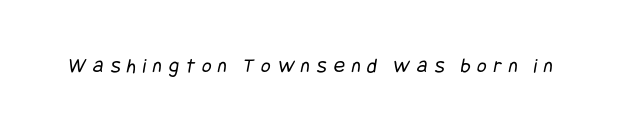
The image shows 21 px text type; set unusually wide letter spacing (+0.32 em), not underlined.
